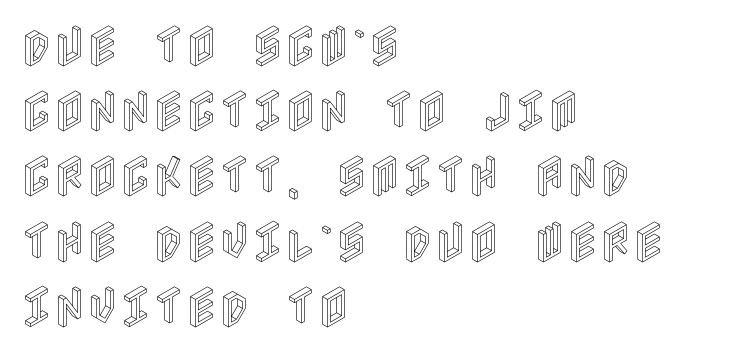
Q: Is the text italic (slanted)? A: No, it is upright.
Q: Is the text underlined? A: No.
Q: How is the paragraph aligned? A: Left-aligned.
Q: Is the spacing between letters normal or unusually wide? A: Normal.
Q: Is the spacing between lines tight, normal or loose? A: Normal.
Q: Width (condensed, normal, or wide)? A: Condensed.
Q: x-height? A: Large.
